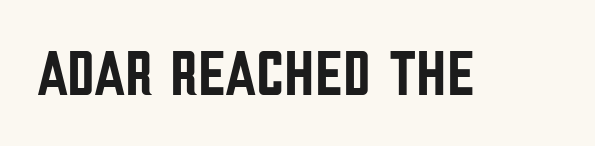
Varying glyph widths throughout — classic text-font behaviour. Posture: vertical. Honestly, there is no underline to notice here at all. The rendering keeps characters at their native spacing. Are there feet on the stems? There aren't — it's a sans.
